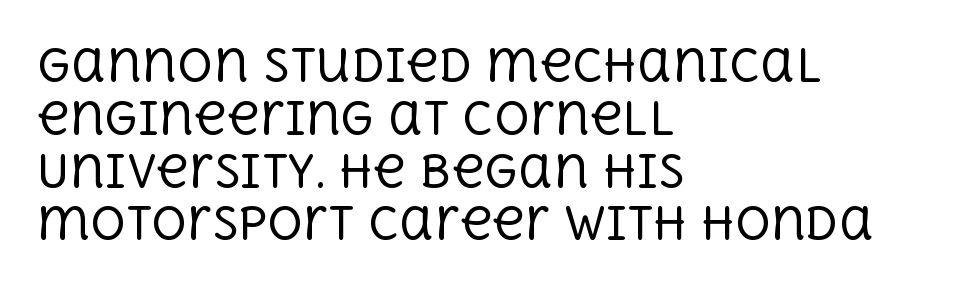
The image shows 44 px regular-weight serif type, upright; set left-aligned, line spacing 1.2x, normal letter spacing, not underlined; a large x-height.
